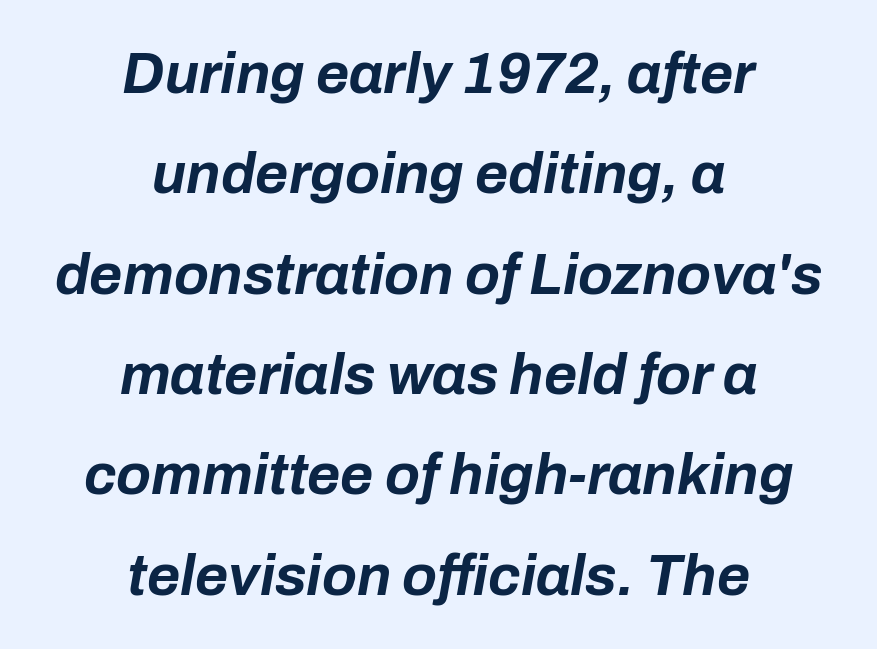
Between one letter and the next there's only the usual sliver of space. Rendered with sloped, italic letterforms. Spacing verdict: proportional, widths tailored to each character. Plain, unruled lines of type. I'd describe the lettering as bold — thick and assertive.
